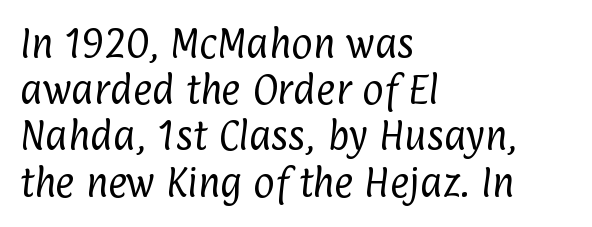
{"serif": "no", "bold": "no", "weight": "regular", "width": "condensed", "stroke_contrast": "low", "x_height": "medium", "monospaced": "no", "underline": "no", "align": "left", "line_spacing": "normal", "line_spacing_ratio": 1.4, "letter_spacing": "normal", "letter_spacing_em": 0.0, "glyph_px": 33}
